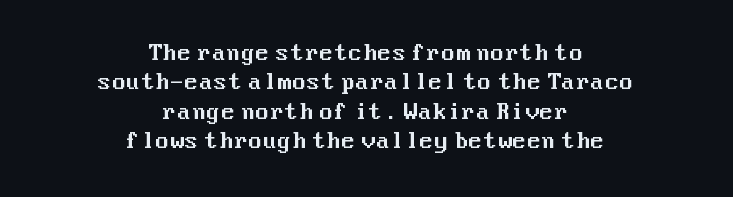
Tracking value appears to be zero — textbook default spacing. Leading: standard. Notice how the passage keeps no hard edge, just a central spine. This is the regular roman posture of the typeface. The baseline area is clear.
